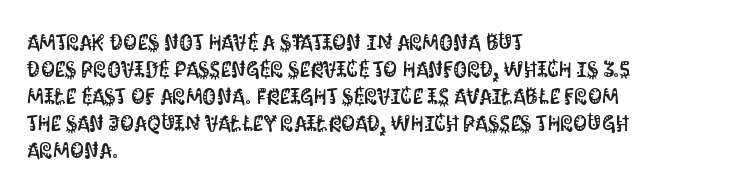
The horizontal fit of the characters is conventional and even. The typesetter chose a ragged-right arrangement here. Upright lettering throughout. The specimen omits any rule beneath the text block's lines.
